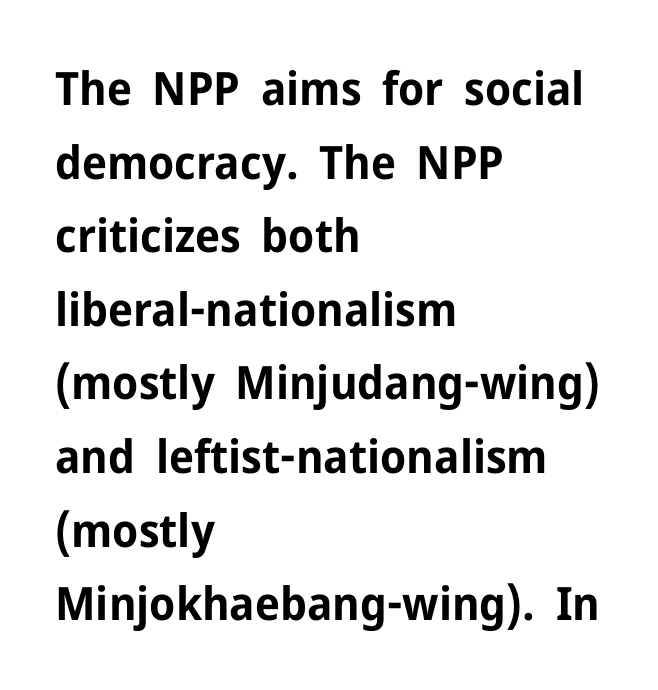
The image shows 46 px bold sans-serif type, upright; set left-aligned, normal line spacing (1.6x), normal letter spacing, not underlined; low stroke contrast and a medium x-height.
